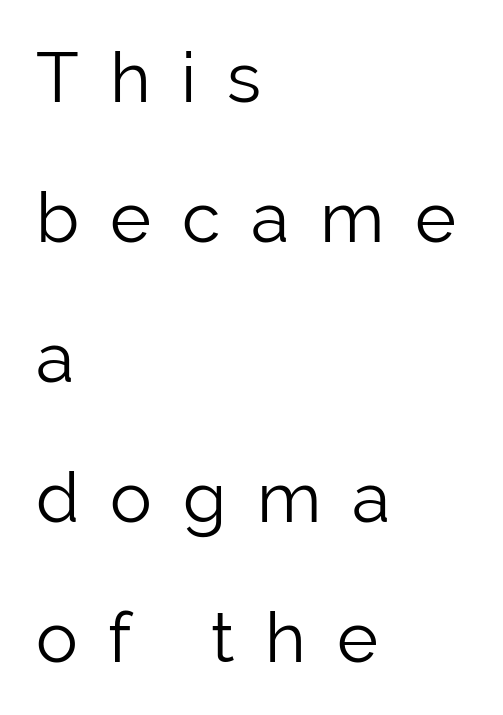
{"serif": "no", "italic": "no", "bold": "no", "weight": "light", "width": "normal", "stroke_contrast": "low", "x_height": "medium", "monospaced": "no", "underline": "no", "align": "left", "line_spacing": "loose", "line_spacing_ratio": 2.0, "letter_spacing": "wide", "letter_spacing_em": 0.44, "glyph_px": 70}
